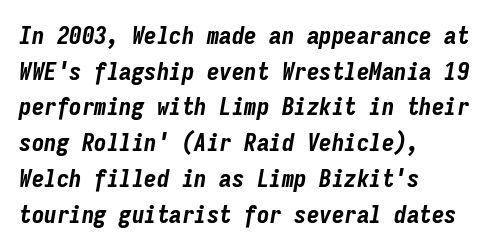
{"italic": "yes", "lean": "right", "slant_degrees": 9, "bold": "yes", "underline": "no", "align": "left", "line_spacing": "normal", "line_spacing_ratio": 1.43, "letter_spacing": "normal", "letter_spacing_em": 0.0, "glyph_px": 25}
